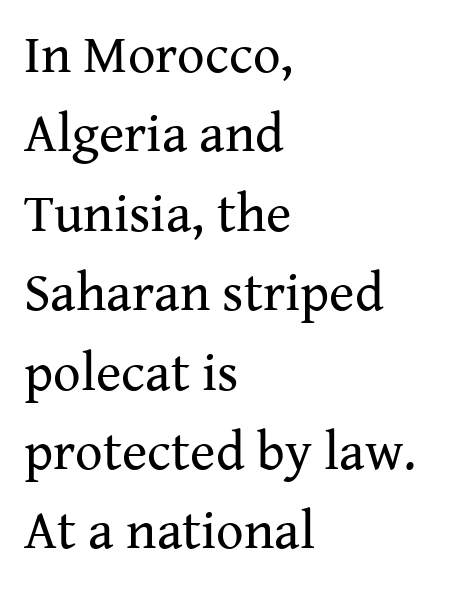
When letters stand straight like this, we call the style roman or upright. Honestly, the row spacing looks completely unremarkable. Note: serifs present on the glyphs. The lines are quadded left.
